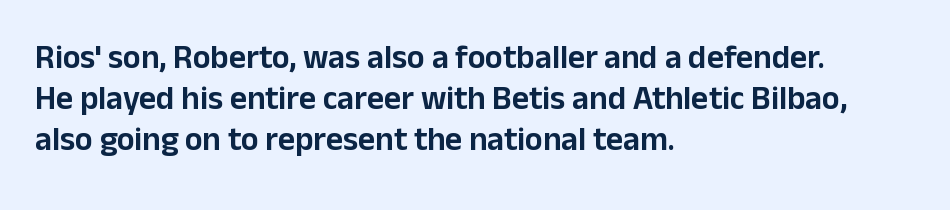
The type is set solid horizontally, with unmodified tracking. Looks like regular typesetting: each glyph gets only the width it needs. One-word summary of the alignment: left. The leading is moderate, giving the passage an even texture. Every character sits straight up, as roman type does.
